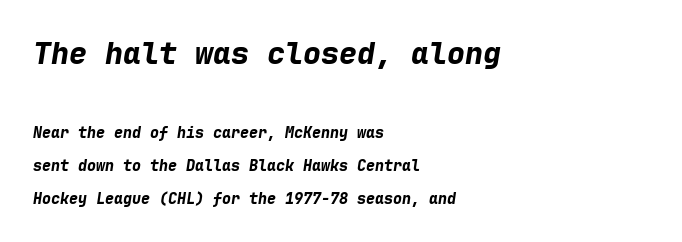
Q: Is the text bold? A: Yes.
Q: Is the text italic (slanted)? A: Yes, it leans right by about 9 degrees.
Q: Is the text underlined? A: No.
Q: How is the paragraph aligned? A: Left-aligned.
Q: Is the spacing between letters normal or unusually wide? A: Normal.
Q: Is the spacing between lines tight, normal or loose? A: Loose.
Q: Which block of text is set in a larger size, the first (top) or the second (bottom)? A: The first (top) one.
Q: Width (condensed, normal, or wide)? A: Normal.
Q: Stroke contrast? A: Low.
Q: x-height? A: Medium.
Q: Monospaced? A: Yes.
